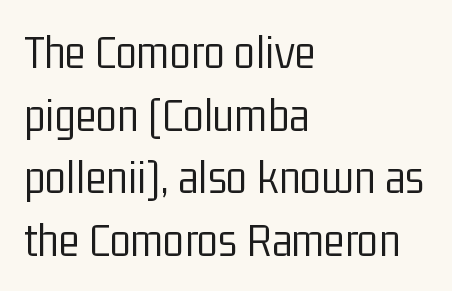
{"serif": "no", "italic": "no", "bold": "no", "weight": "light", "width": "condensed", "stroke_contrast": "low", "x_height": "medium", "monospaced": "no", "underline": "no", "align": "left", "line_spacing": "normal", "line_spacing_ratio": 1.28, "letter_spacing": "normal", "letter_spacing_em": 0.0, "glyph_px": 49}
